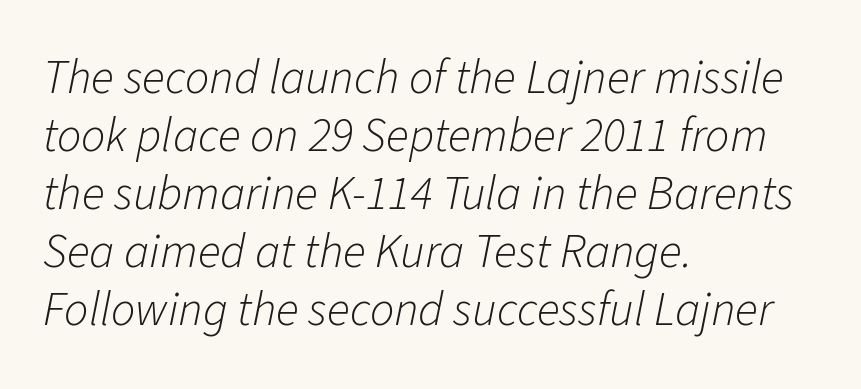
Q: Is the text bold? A: No.
Q: Is the text italic (slanted)? A: Yes, it leans right by about 11 degrees.
Q: Is the text underlined? A: No.
Q: How is the paragraph aligned? A: Left-aligned.
Q: Is the spacing between letters normal or unusually wide? A: Normal.
Q: Width (condensed, normal, or wide)? A: Normal.
Q: Stroke contrast? A: Low.
Q: x-height? A: Medium.
Q: Monospaced? A: No.
